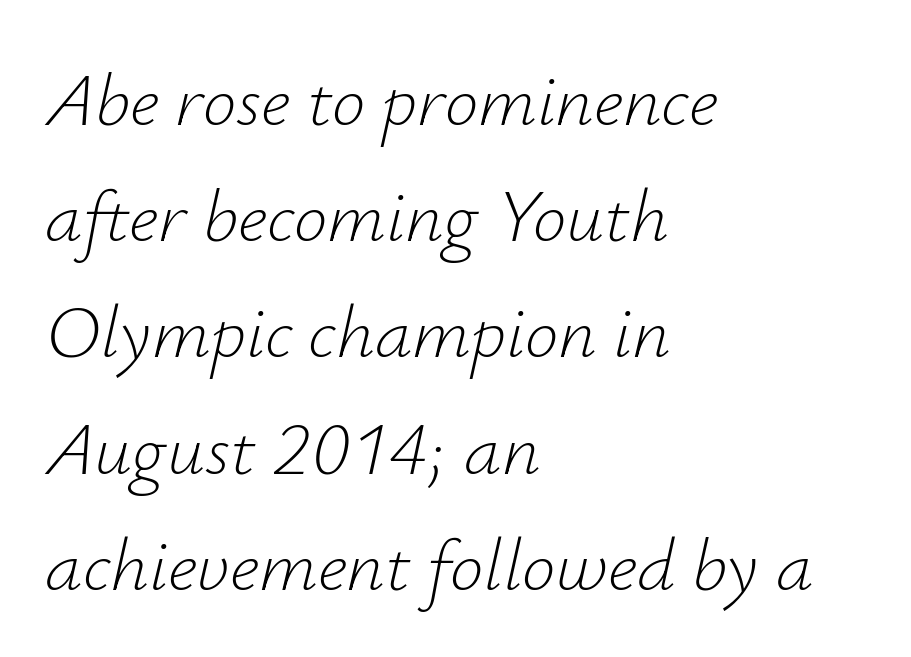
The image shows 75 px light type, italic (leaning right); set left-aligned, normal line spacing (1.55x), normal letter spacing, not underlined; low stroke contrast and a small x-height.
